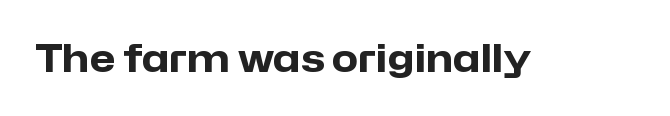
The image shows 38 px heavy sans-serif type, upright; set normal letter spacing, not underlined; low stroke contrast and a medium x-height.
